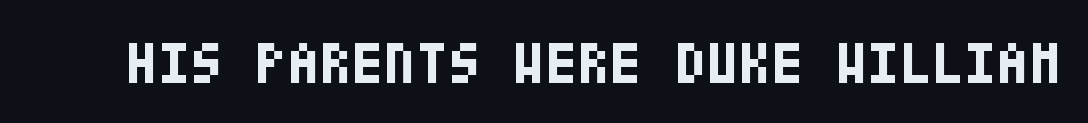
{"serif": "no", "italic": "no", "bold": "yes", "weight": "bold", "width": "condensed", "stroke_contrast": "low", "x_height": "large", "underline": "no", "letter_spacing": "normal", "letter_spacing_em": 0.0, "glyph_px": 59}
